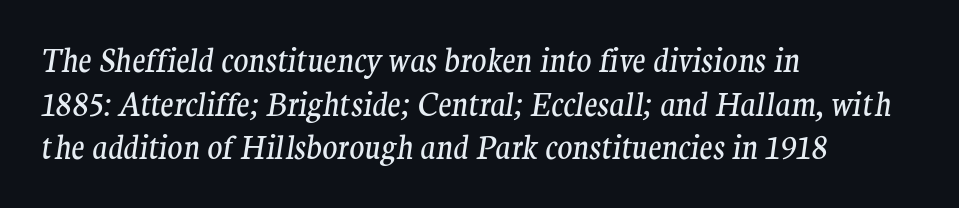
The zone under the glyphs is completely vacant. Heaviness? Minimal to ordinary, like unemphasized prose. These lines are rendered in a variable-pitch font. Classification — serif. Line starts are locked; line ends wander.
